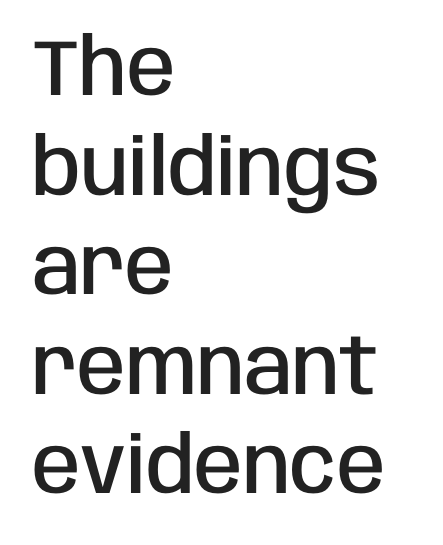
The image shows 79 px semibold, condensed sans-serif type, upright; set left-aligned, normal line spacing (1.26x), normal letter spacing, not underlined; low stroke contrast and a large x-height.
